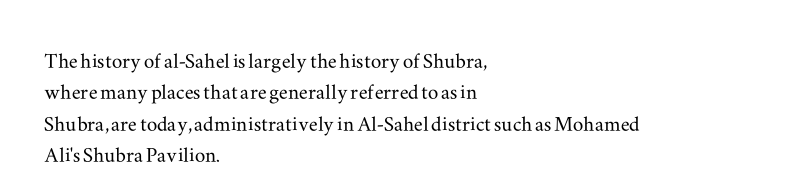
Tracking value appears to be zero — textbook default spacing. Rendered with straight, roman letterforms. Short and long lines alike share a common starting point at left. A bare baseline throughout the passage.
